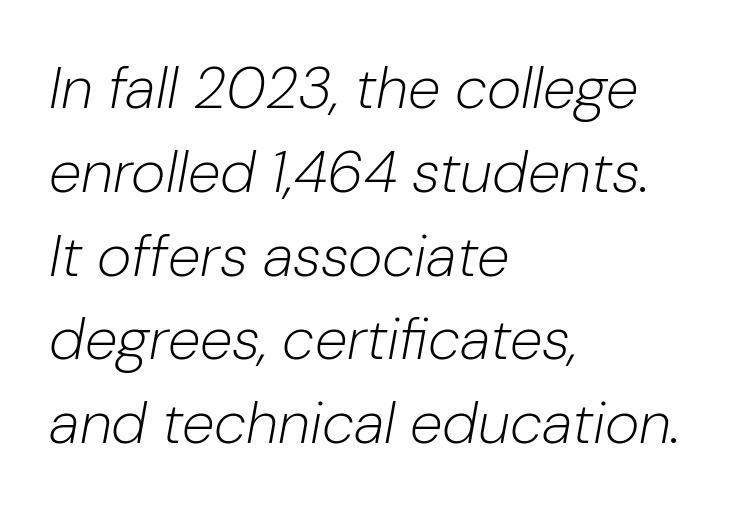
{"italic": "yes", "lean": "right", "slant_degrees": 10, "bold": "no", "weight": "light", "width": "normal", "stroke_contrast": "low", "x_height": "medium", "monospaced": "no", "underline": "no", "align": "left", "line_spacing": "normal", "line_spacing_ratio": 1.42, "letter_spacing": "normal", "letter_spacing_em": 0.0, "glyph_px": 59}
